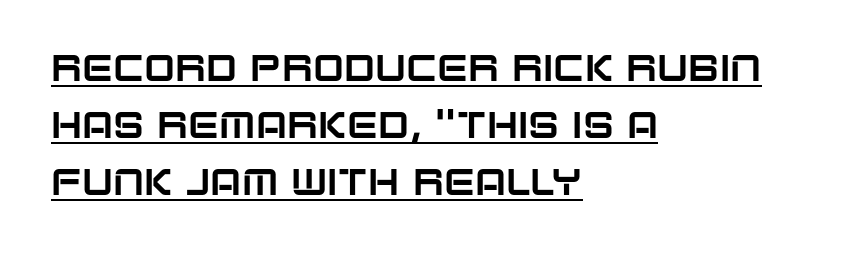
{"serif": "no", "italic": "no", "width": "normal", "stroke_contrast": "low", "x_height": "large", "monospaced": "no", "underline": "yes", "align": "left", "line_spacing": "normal", "line_spacing_ratio": 1.54, "letter_spacing": "normal", "letter_spacing_em": 0.0, "glyph_px": 37}
